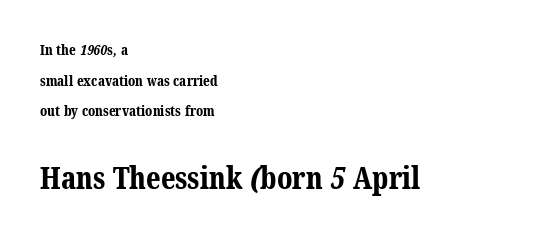
Q: Is the text bold? A: Yes.
Q: Is the typeface a serif or a sans-serif typeface? A: Serif.
Q: Is the text underlined? A: No.
Q: How is the paragraph aligned? A: Left-aligned.
Q: Is the spacing between letters normal or unusually wide? A: Normal.
Q: Is the spacing between lines tight, normal or loose? A: Loose.
Q: Which block of text is set in a larger size, the first (top) or the second (bottom)? A: The second (bottom) one.
Q: Width (condensed, normal, or wide)? A: Normal.
Q: Stroke contrast? A: Medium.
Q: x-height? A: Medium.
Q: Monospaced? A: No.
